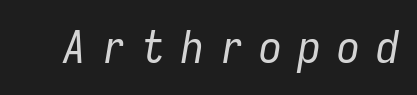
Q: Is the text bold? A: No.
Q: Is the text italic (slanted)? A: Yes, it leans right by about 9 degrees.
Q: Is the text underlined? A: No.
Q: Is the spacing between letters normal or unusually wide? A: Unusually wide.
Q: Width (condensed, normal, or wide)? A: Condensed.
Q: Stroke contrast? A: Low.
Q: x-height? A: Medium.
Q: Monospaced? A: Yes.
